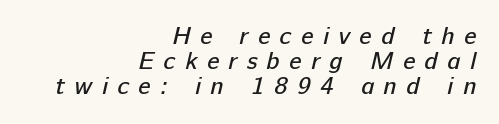
Q: Is the text bold? A: No.
Q: Is the text underlined? A: No.
Q: How is the paragraph aligned? A: Right-aligned.
Q: Is the spacing between letters normal or unusually wide? A: Unusually wide.
Q: Is the spacing between lines tight, normal or loose? A: Tight.
